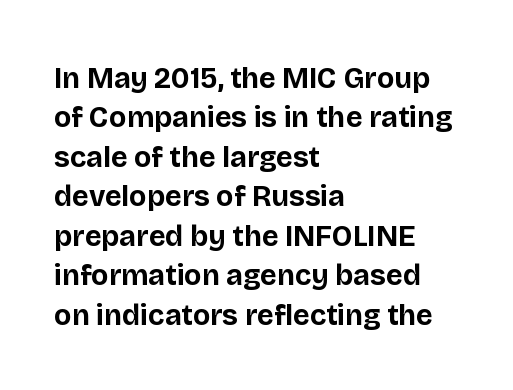
{"serif": "no", "italic": "no", "bold": "yes", "weight": "bold", "width": "normal", "stroke_contrast": "low", "x_height": "large", "monospaced": "no", "underline": "no", "align": "left", "line_spacing": "normal", "line_spacing_ratio": 1.36, "letter_spacing": "normal", "letter_spacing_em": 0.0, "glyph_px": 29}
